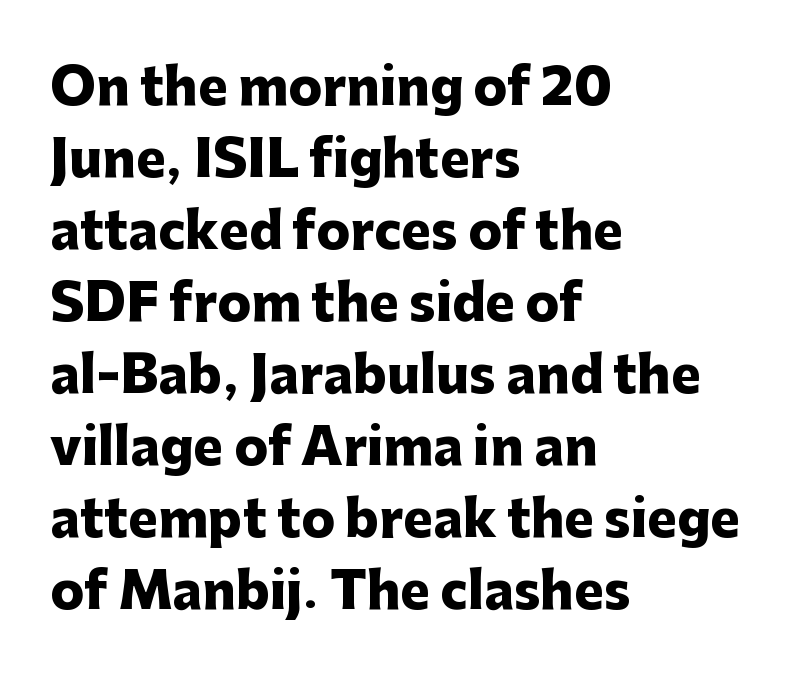
Vertically, the passage feels balanced, rows spaced as you'd expect. The letters advance in unequal steps, a hallmark of proportional type. There is no visible air inserted between adjacent glyphs. Quick note: underline off.
